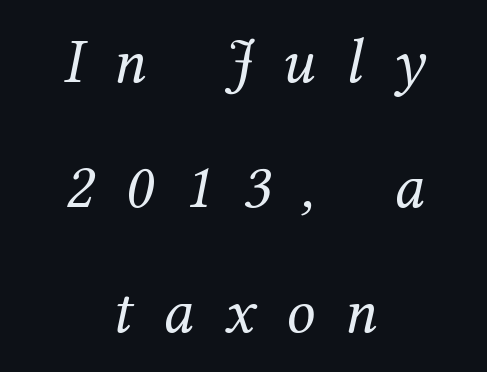
Descender tails drop into unmarked territory. The strokes are not fattened; the text isn't bold. Style check: oblique. A typesetter would call this leading open, well beyond the default.
